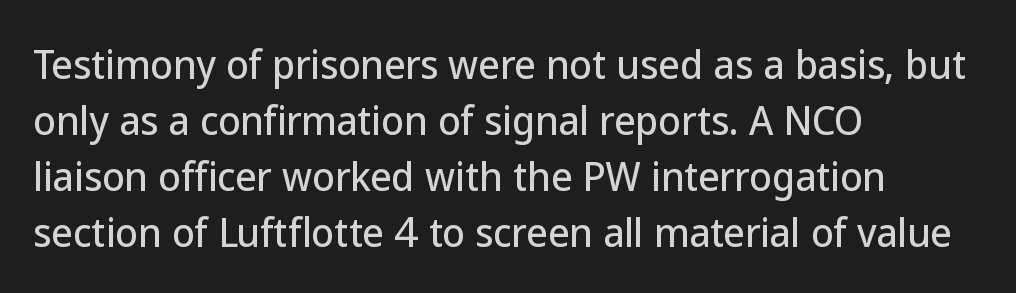
{"serif": "no", "italic": "no", "width": "normal", "stroke_contrast": "low", "x_height": "medium", "monospaced": "no", "underline": "no", "align": "left", "line_spacing": "normal", "line_spacing_ratio": 1.51, "letter_spacing": "normal", "letter_spacing_em": 0.0, "glyph_px": 37}
